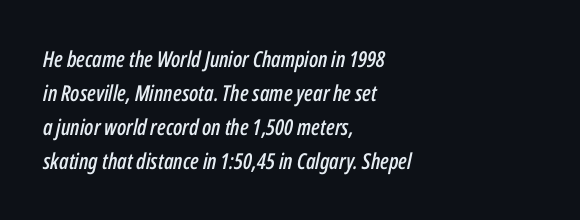
{"italic": "yes", "lean": "right", "slant_degrees": 12, "underline": "no", "align": "left", "line_spacing": "normal", "line_spacing_ratio": 1.55, "letter_spacing": "normal", "letter_spacing_em": 0.0, "glyph_px": 22}
